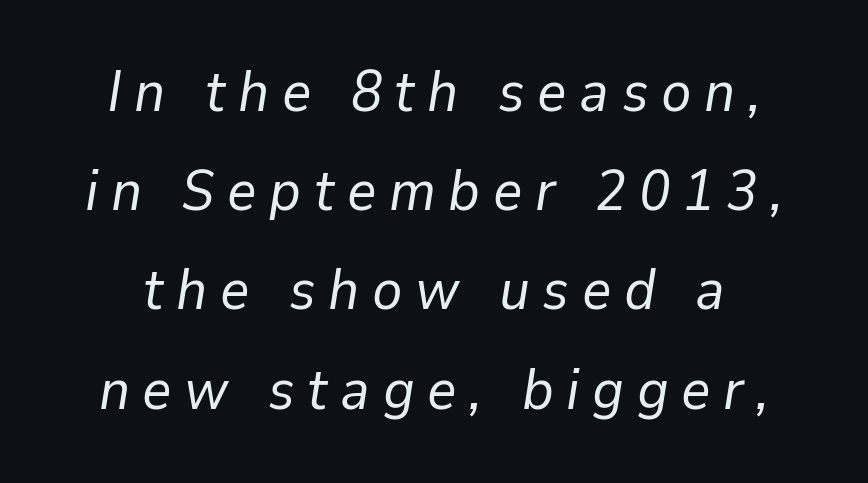
Is the letter spacing exaggerated? Yes — the characters are pushed far apart. Heft: none added — not bold. Think of a printed novel: that variable character pitch is what you see here. The passage shown leans; its letterforms are oblique. A clean baseline with only descenders dipping below it.
